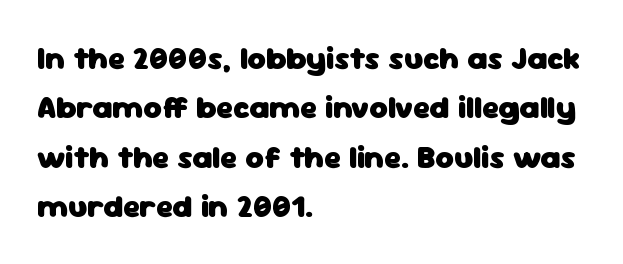
{"serif": "no", "italic": "no", "bold": "yes", "weight": "heavy", "width": "normal", "stroke_contrast": "low", "x_height": "medium", "monospaced": "no", "underline": "no", "align": "left", "line_spacing": "normal", "line_spacing_ratio": 1.54, "letter_spacing": "normal", "letter_spacing_em": 0.0, "glyph_px": 32}
